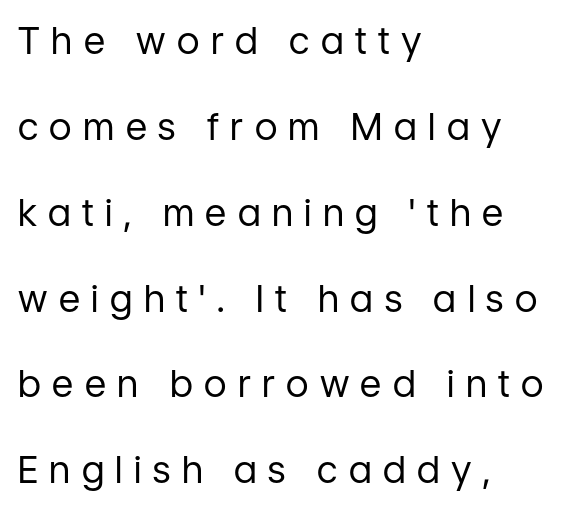
Q: Is the text bold? A: No.
Q: Is the text italic (slanted)? A: No, it is upright.
Q: Is the typeface a serif or a sans-serif typeface? A: Sans-serif.
Q: Is the text underlined? A: No.
Q: How is the paragraph aligned? A: Left-aligned.
Q: Is the spacing between letters normal or unusually wide? A: Unusually wide.
Q: Is the spacing between lines tight, normal or loose? A: Loose.
Q: Width (condensed, normal, or wide)? A: Normal.
Q: Stroke contrast? A: Low.
Q: x-height? A: Medium.
Q: Monospaced? A: No.
